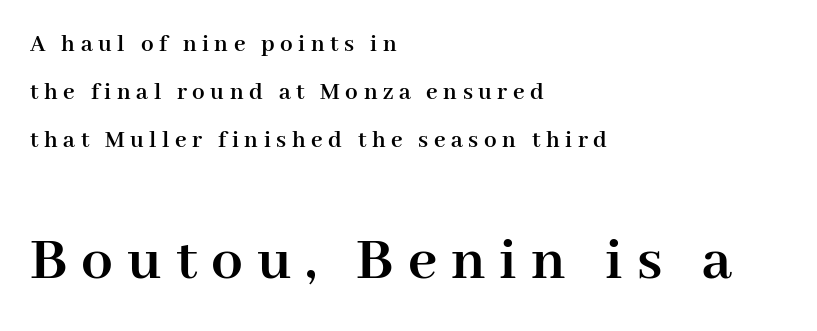
The paragraph has a hard left edge and a soft right edge. Plenty of ink on the page — the face is bold. The line-height multiplier appears high, well above default. Little horizontal feet cap the strokes, marking this as serif type. Typesetter's note — lower block bumped up in size, upper block left smaller. Descender tails drop into unmarked territory.
